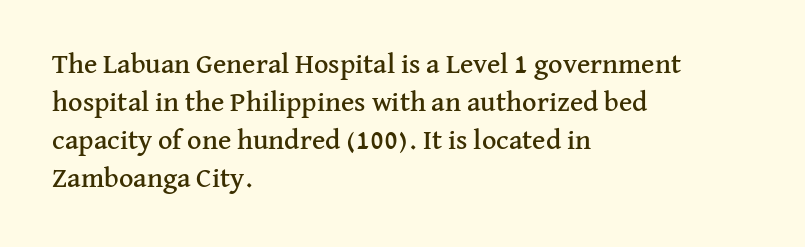
Each word holds together tightly as a unit, with standard inter-letter gaps. The rendering anchors every line to the left-hand side. The passage shown is not underscored anywhere. Ascenders rise straight up at ninety degrees. The glyphs in this specimen are seriffed. Is this a fixed-width face? No — the glyphs have proportional, varying widths.
